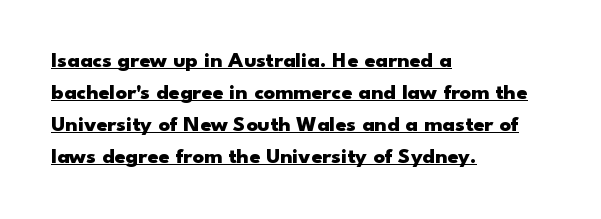
The image shows 22 px bold type, upright; set left-aligned, normal line spacing (1.45x), normal letter spacing, underlined.
